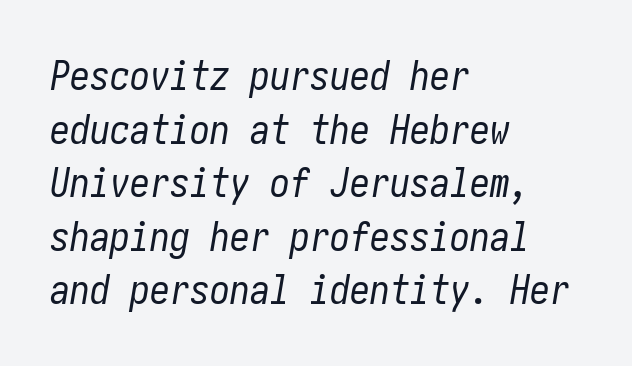
Q: Is the text bold? A: No.
Q: Is the text italic (slanted)? A: Yes, it leans right by about 10 degrees.
Q: Is the text underlined? A: No.
Q: How is the paragraph aligned? A: Left-aligned.
Q: Is the spacing between letters normal or unusually wide? A: Normal.
Q: Is the spacing between lines tight, normal or loose? A: Normal.
Q: Width (condensed, normal, or wide)? A: Condensed.
Q: Stroke contrast? A: Low.
Q: x-height? A: Medium.
